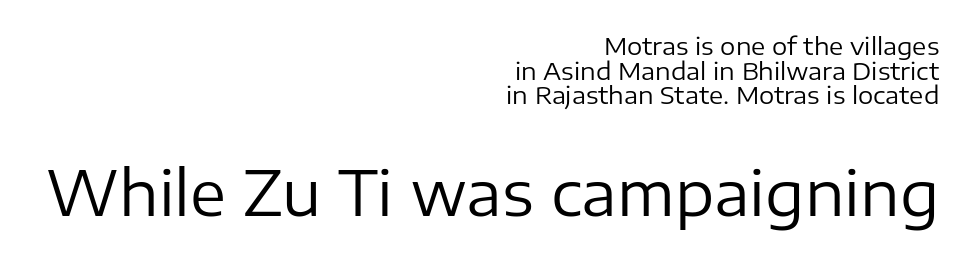
The image shows 61 px regular-weight sans-serif type, upright; set right-aligned, tight line spacing (1.03x), normal letter spacing, not underlined; the second (bottom) block is 2.54x larger; low stroke contrast and a medium x-height.
